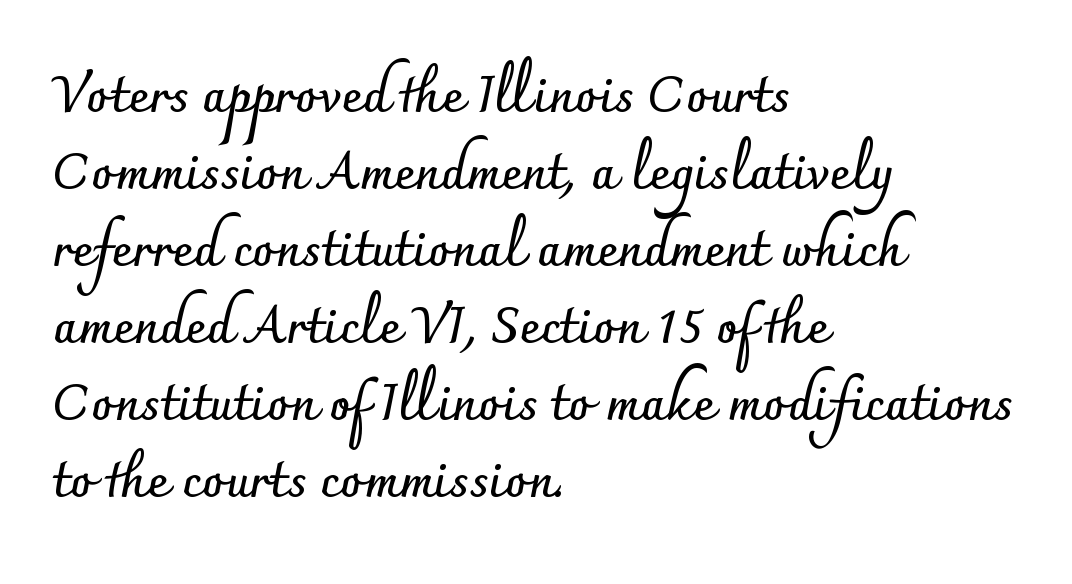
{"serif": "no", "bold": "yes", "weight": "semibold", "width": "normal", "stroke_contrast": "low", "x_height": "small", "monospaced": "no", "underline": "no", "align": "left", "line_spacing": "normal", "line_spacing_ratio": 1.54, "letter_spacing": "normal", "letter_spacing_em": 0.0, "glyph_px": 50}
